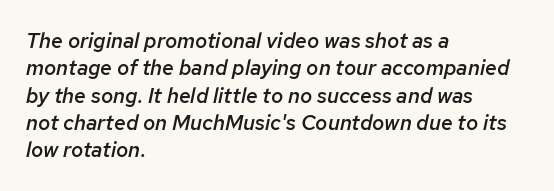
The image shows 21 px text type, italic (leaning right); set left-aligned, normal line spacing (1.3x), normal letter spacing, not underlined.
